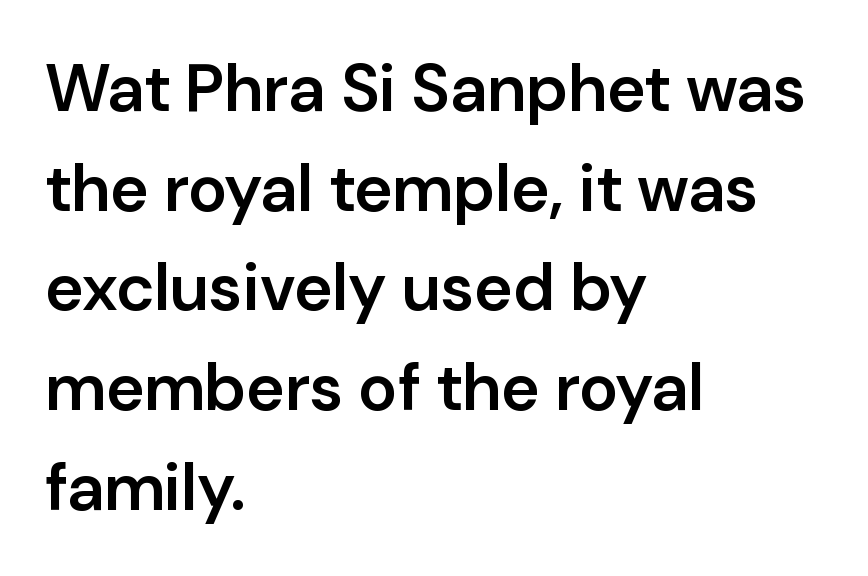
Q: Is the text bold? A: Semi-bold.
Q: Is the text italic (slanted)? A: No, it is upright.
Q: Is the typeface a serif or a sans-serif typeface? A: Sans-serif.
Q: Is the text underlined? A: No.
Q: How is the paragraph aligned? A: Left-aligned.
Q: Is the spacing between letters normal or unusually wide? A: Normal.
Q: Is the spacing between lines tight, normal or loose? A: Normal.
Q: Width (condensed, normal, or wide)? A: Normal.
Q: Stroke contrast? A: Low.
Q: x-height? A: Medium.
Q: Monospaced? A: No.
